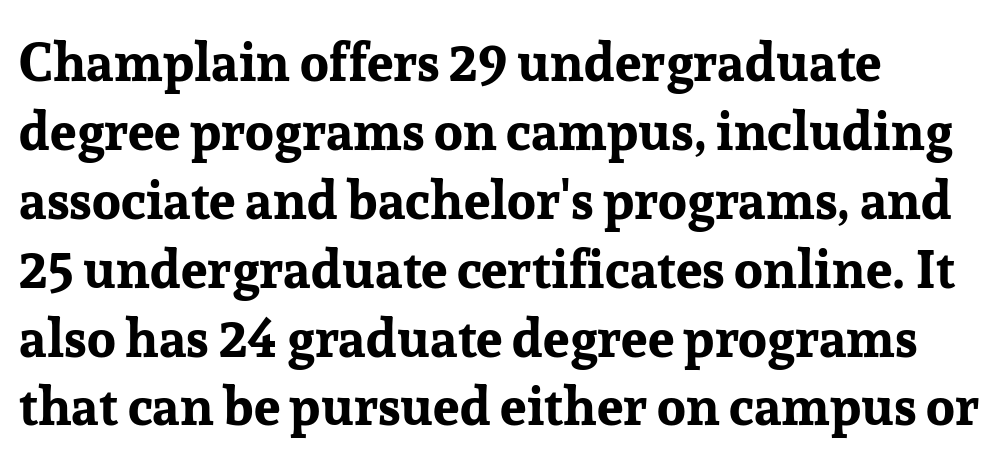
{"serif": "yes", "italic": "no", "bold": "yes", "weight": "bold", "width": "normal", "stroke_contrast": "low", "x_height": "medium", "monospaced": "no", "underline": "no", "align": "left", "line_spacing": "normal", "line_spacing_ratio": 1.3, "letter_spacing": "normal", "letter_spacing_em": 0.0, "glyph_px": 53}
